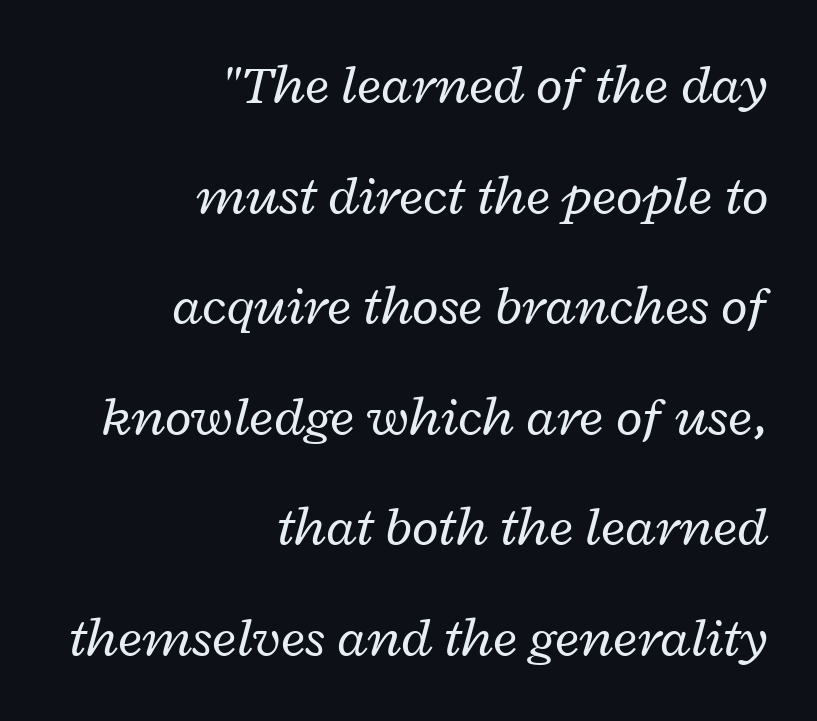
The image shows 55 px regular-weight, wide type, italic (leaning right); set right-aligned, loose line spacing (2.01x), normal letter spacing, not underlined; low stroke contrast and a medium x-height.
